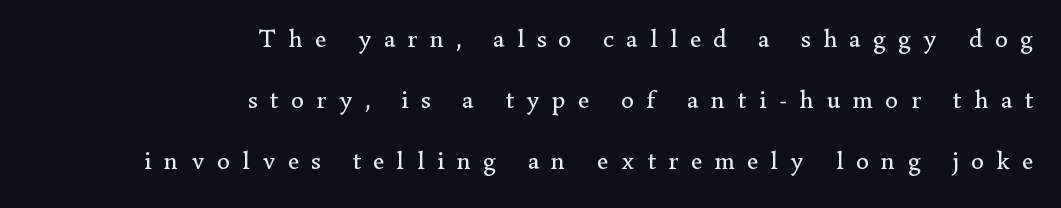
Descenders are the only things crossing below the line. The typesetting does not lean heavy: it is not bold. Short note: letters widely spaced. The axis of the letterforms is exactly vertical.
